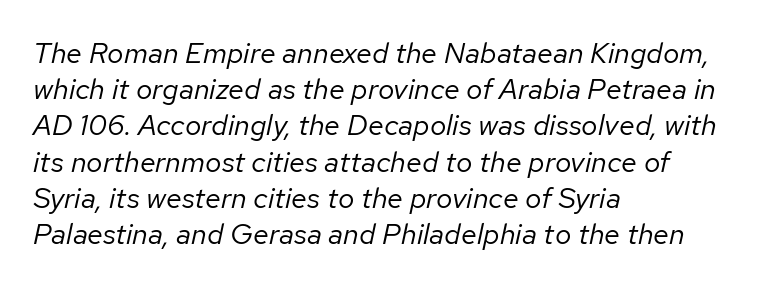
The image shows 29 px regular-weight type, italic (leaning right); set left-aligned, normal line spacing (1.25x), normal letter spacing, not underlined; low stroke contrast and a medium x-height.
